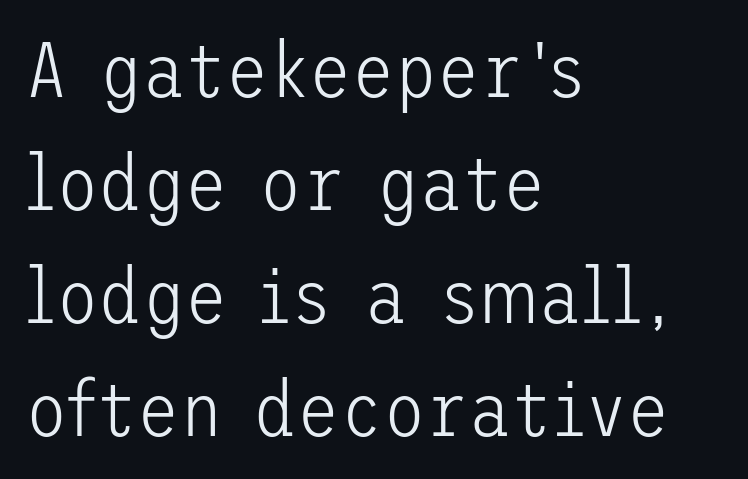
The image shows 78 px light sans-serif type, upright; set left-aligned, normal line spacing (1.45x), normal letter spacing, not underlined; low stroke contrast and a medium x-height.
